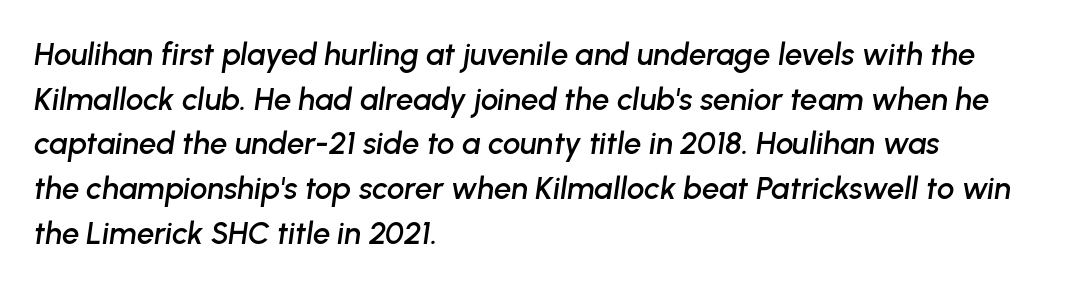
Q: Is the text italic (slanted)? A: Yes, it leans right by about 8 degrees.
Q: Is the text underlined? A: No.
Q: How is the paragraph aligned? A: Left-aligned.
Q: Is the spacing between letters normal or unusually wide? A: Normal.
Q: Is the spacing between lines tight, normal or loose? A: Normal.
Q: Width (condensed, normal, or wide)? A: Normal.
Q: Stroke contrast? A: Low.
Q: x-height? A: Medium.
Q: Monospaced? A: No.
